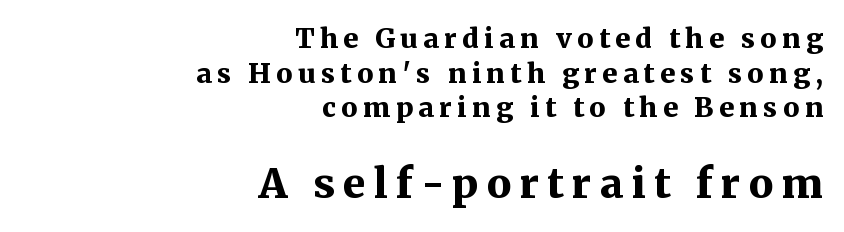
Q: Is the text bold? A: Yes.
Q: Is the text italic (slanted)? A: No, it is upright.
Q: Is the typeface a serif or a sans-serif typeface? A: Serif.
Q: Is the text underlined? A: No.
Q: How is the paragraph aligned? A: Right-aligned.
Q: Is the spacing between letters normal or unusually wide? A: Unusually wide.
Q: Is the spacing between lines tight, normal or loose? A: Normal.
Q: Which block of text is set in a larger size, the first (top) or the second (bottom)? A: The second (bottom) one.
Q: Width (condensed, normal, or wide)? A: Normal.
Q: Stroke contrast? A: Medium.
Q: x-height? A: Medium.
Q: Monospaced? A: No.
